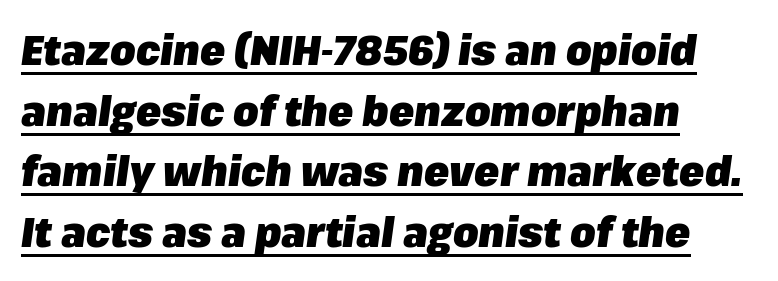
The image shows 41 px heavy type, italic (leaning right); set left-aligned, normal line spacing (1.48x), normal letter spacing, underlined; low stroke contrast and a medium x-height.
